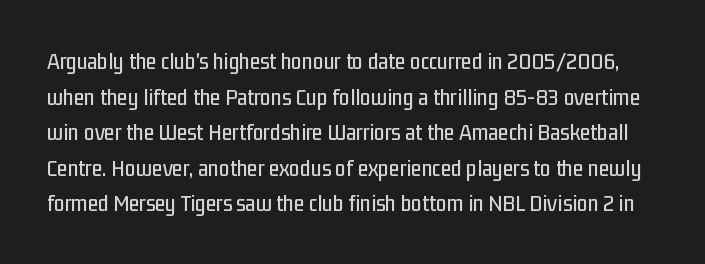
Q: Is the text italic (slanted)? A: No, it is upright.
Q: Is the text underlined? A: No.
Q: Is the spacing between letters normal or unusually wide? A: Normal.
Q: Is the spacing between lines tight, normal or loose? A: Normal.
